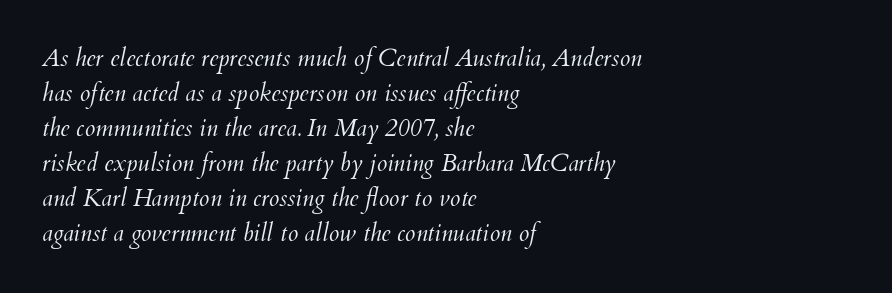
{"italic": "yes", "lean": "right", "slant_degrees": 12, "bold": "no", "underline": "no", "align": "left", "line_spacing": "normal", "line_spacing_ratio": 1.46, "letter_spacing": "normal", "letter_spacing_em": 0.0, "glyph_px": 24}
